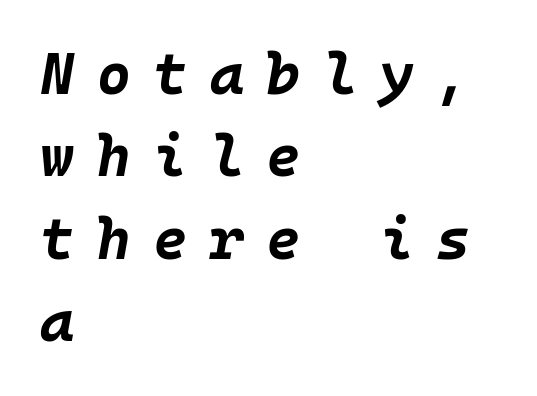
Q: Is the text bold? A: Yes.
Q: Is the text italic (slanted)? A: Yes, it leans right by about 10 degrees.
Q: Is the text underlined? A: No.
Q: How is the paragraph aligned? A: Left-aligned.
Q: Is the spacing between letters normal or unusually wide? A: Unusually wide.
Q: Is the spacing between lines tight, normal or loose? A: Normal.
Q: Width (condensed, normal, or wide)? A: Normal.
Q: Stroke contrast? A: Low.
Q: x-height? A: Large.
Q: Monospaced? A: Yes.
